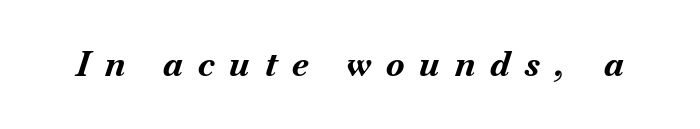
The image shows 34 px bold type, italic (leaning right); set unusually wide letter spacing (+0.44 em), not underlined; medium stroke contrast and a small x-height.
